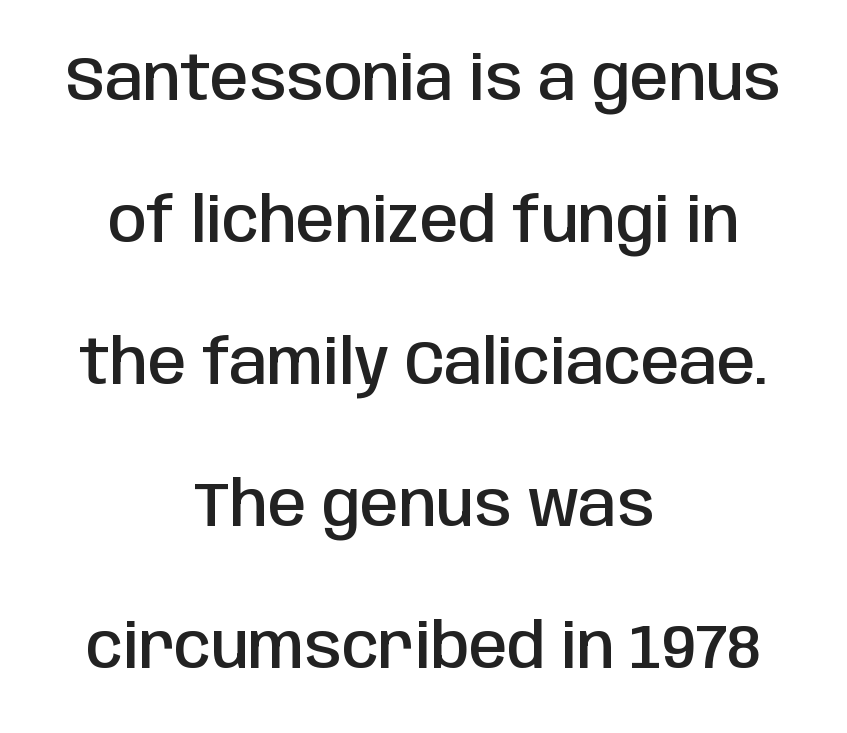
The text block is weighted toward neither margin, spreading evenly from the middle. Varying glyph widths throughout — classic text-font behaviour. The strokes are fattened partway — semibold, not bold. This is sans-serif lettering, the kind often seen on screens and signage. Clear beneath every line of the passage.
